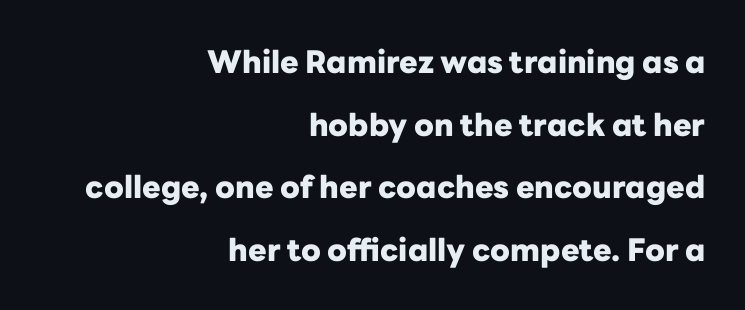
The image shows 31 px heavy sans-serif type, upright; set right-aligned, loose line spacing (2.02x), normal letter spacing, not underlined; low stroke contrast and a medium x-height.
